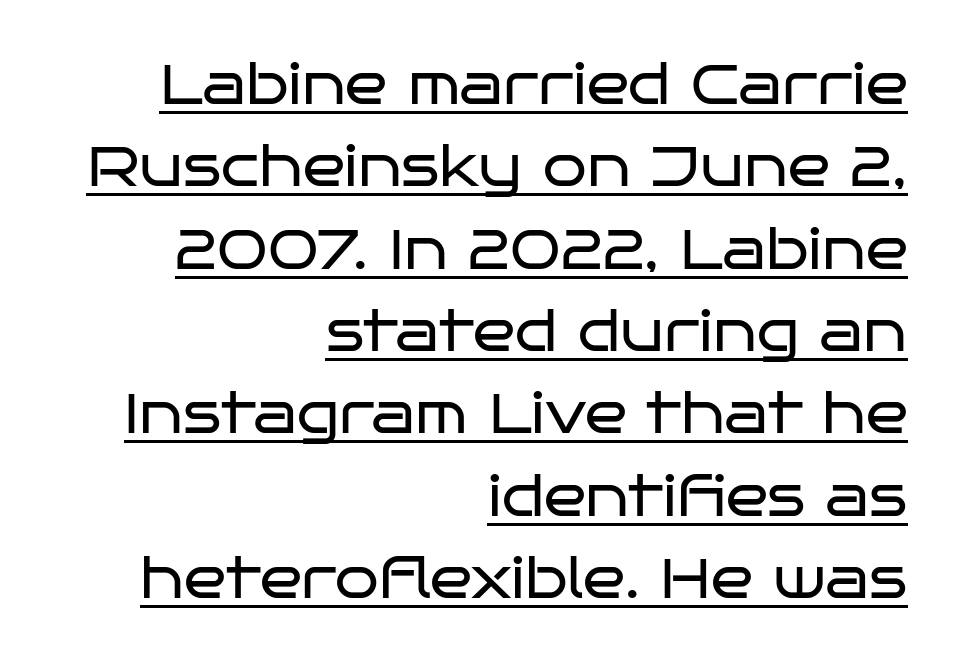
Unlike a traditional serif, this face leaves its strokes unadorned. Horizontal bands of white between lines are of average thickness. Each letter keeps its own natural width here, so spacing adapts to shape. Horizontally, the lines are justified to the trailing edge only.
